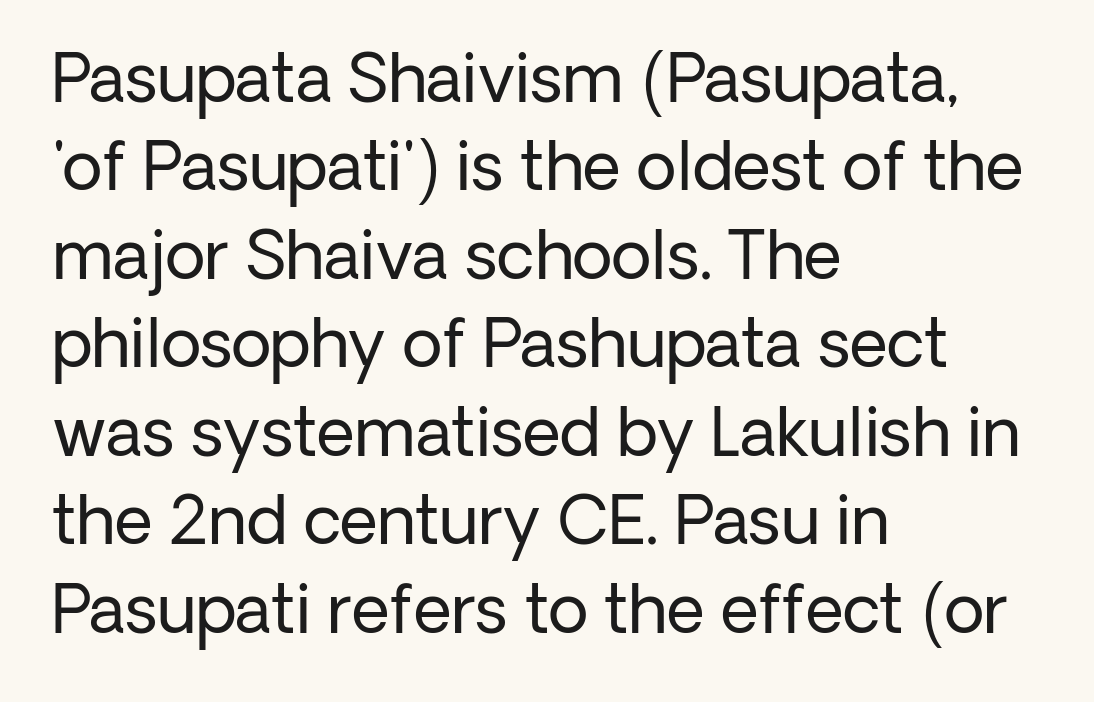
The image shows 66 px regular-weight sans-serif type, upright; set left-aligned, normal line spacing (1.34x), normal letter spacing, not underlined; low stroke contrast and a medium x-height.
